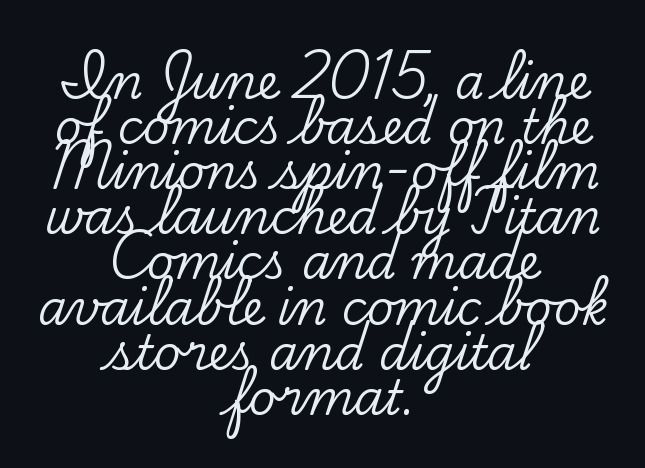
The image shows 47 px serif type; set centered, tight line spacing (0.96x), normal letter spacing, not underlined; low stroke contrast and a small x-height.
